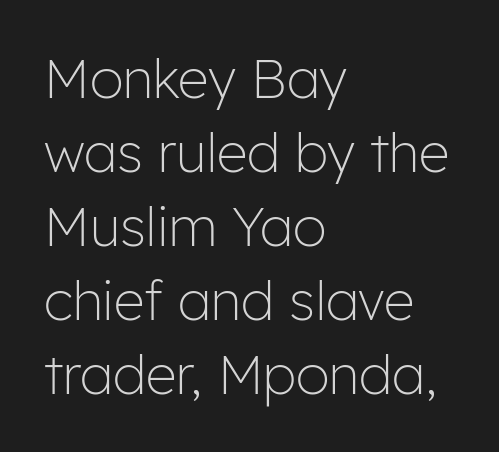
The image shows 54 px light sans-serif type, upright; set left-aligned, normal line spacing (1.37x), normal letter spacing, not underlined; low stroke contrast and a medium x-height.
